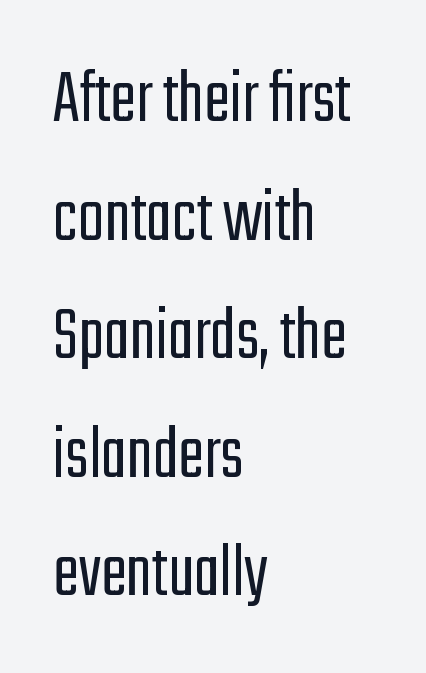
The rendering keeps characters at their native spacing. Quick note: not italic, upright. Alignment: flush left. The rendering uses natural spacing where letterforms have individual widths.
